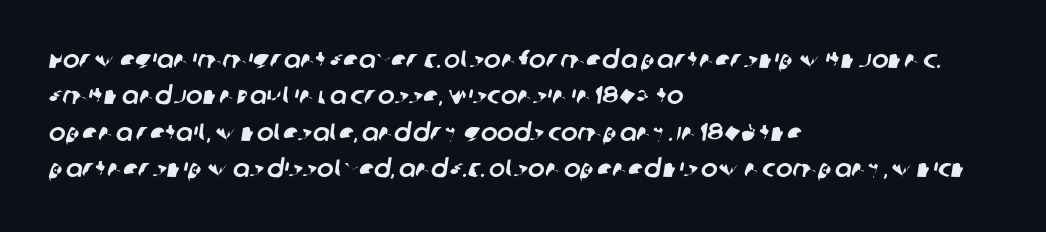
The image shows 25 px text type; set left-aligned, normal line spacing (1.46x), normal letter spacing, not underlined.
